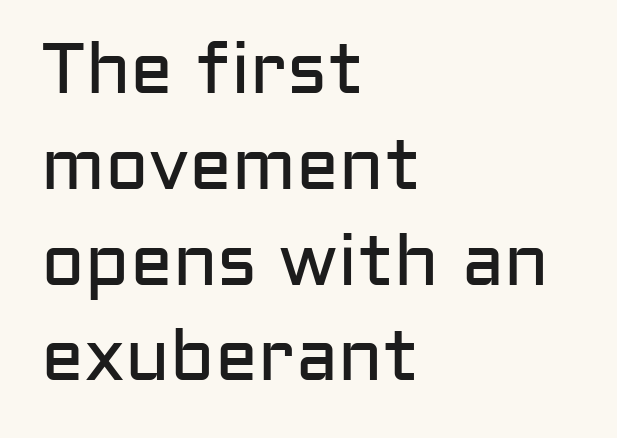
Q: Is the text bold? A: No.
Q: Is the text italic (slanted)? A: No, it is upright.
Q: Is the typeface a serif or a sans-serif typeface? A: Sans-serif.
Q: Is the text underlined? A: No.
Q: How is the paragraph aligned? A: Left-aligned.
Q: Is the spacing between letters normal or unusually wide? A: Normal.
Q: Is the spacing between lines tight, normal or loose? A: Normal.
Q: Width (condensed, normal, or wide)? A: Normal.
Q: Stroke contrast? A: Low.
Q: x-height? A: Medium.
Q: Monospaced? A: No.
